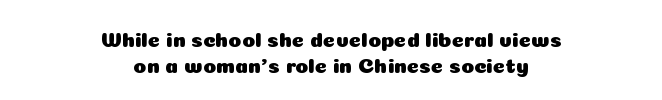
Q: Is the text italic (slanted)? A: No, it is upright.
Q: Is the text underlined? A: No.
Q: How is the paragraph aligned? A: Centered.
Q: Is the spacing between letters normal or unusually wide? A: Normal.
Q: Is the spacing between lines tight, normal or loose? A: Normal.
